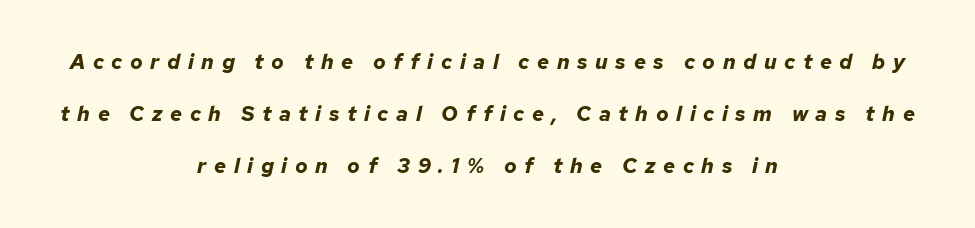
The image shows 21 px bold type, italic (leaning right); set centered, loose line spacing (2.48x), unusually wide letter spacing (+0.36 em), not underlined.
